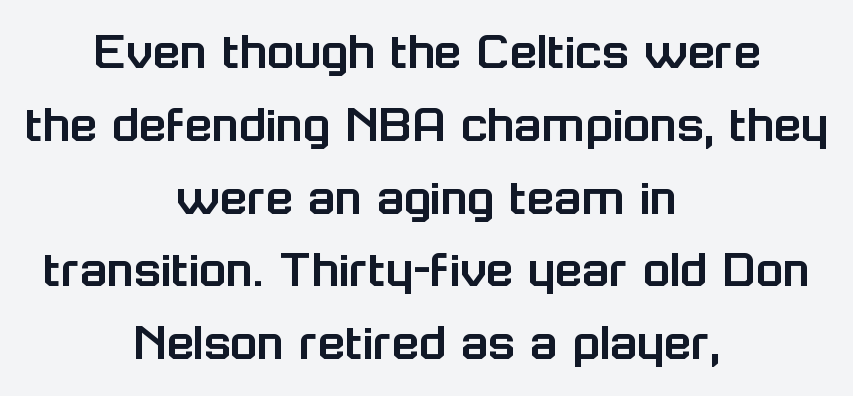
Glyph-to-glyph distance matches everyday printed text. The gap between lines stays unmarked. Each letter keeps its own natural width here, so spacing adapts to shape. You can tell from the bare stems that sans-serif type was used. In CSS terms this would be text-align: center.
